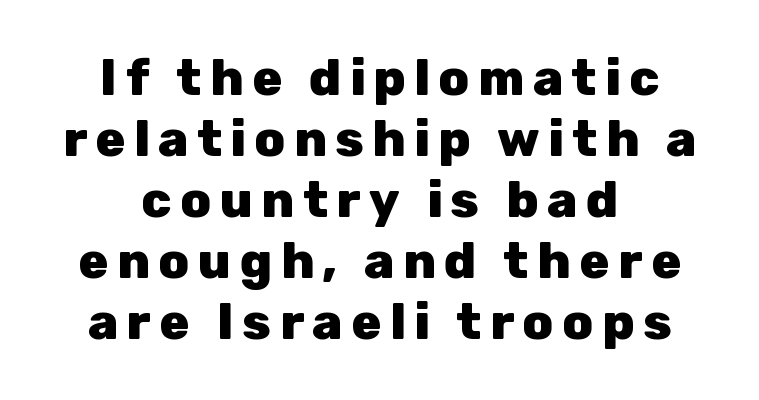
{"serif": "no", "italic": "no", "bold": "yes", "weight": "heavy", "width": "normal", "stroke_contrast": "low", "x_height": "medium", "monospaced": "no", "underline": "no", "align": "center", "line_spacing_ratio": 1.22, "glyph_px": 50}
